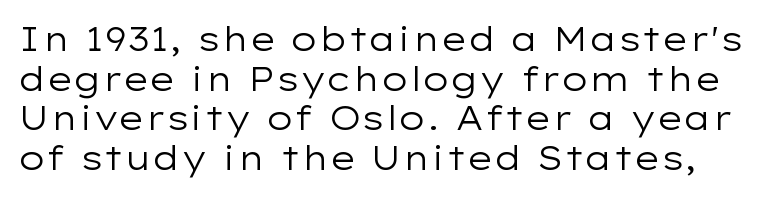
Do the characters align in a grid? No, the font is proportional. You can tell it's not italic because the verticals are truly vertical. Each row of text sits above clean, open space. Stroke thickness stays within the range of a standard reading face or lighter. Inter-character spacing is left at the font's built-in metrics. The rendering shows plain stroke endings on the letterforms — a sans-serif design.
